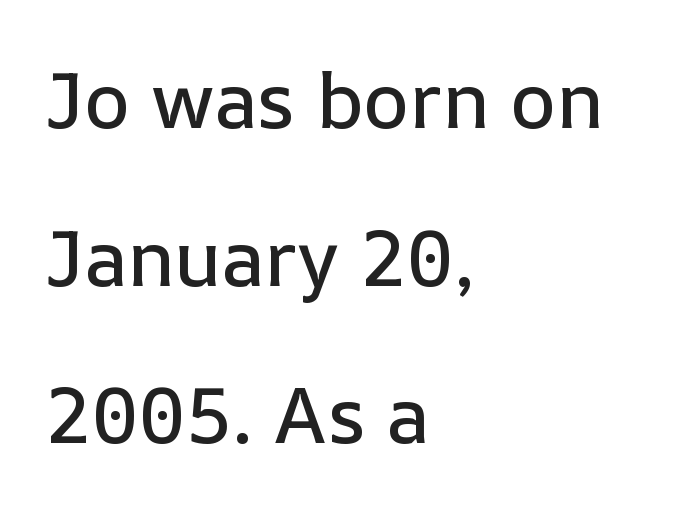
The image shows 78 px text type, upright; set left-aligned, loose line spacing (2.02x), normal letter spacing, not underlined; low stroke contrast and a medium x-height.
